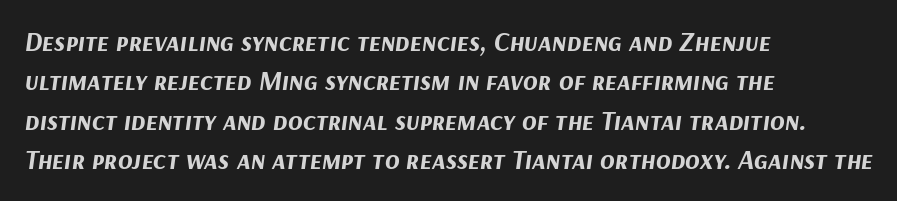
Bold? Absolutely — the strokes are thick and heavy. Posture: slanted. Rows of type keep a routine distance in the vertical direction. The passage is arranged the way most books set body copy — flush left. This rendering leaves character spacing at its baseline value. No word sits above an underline.
